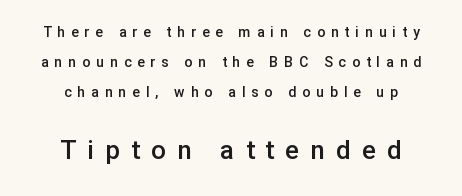
The image shows 26 px text type, upright; set centered, loose line spacing (2.13x), unusually wide letter spacing (+0.43 em), not underlined; the second (bottom) block is 1.86x larger.
